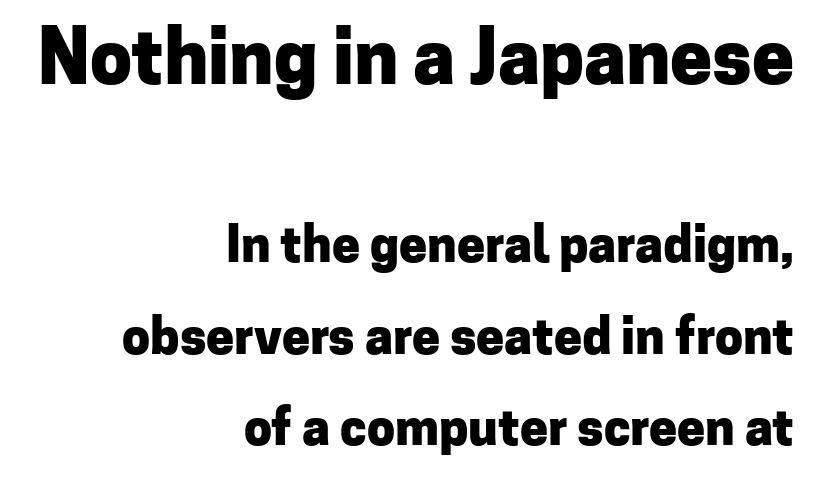
The image shows 75 px heavy sans-serif type, upright; set right-aligned, line spacing 1.83x, normal letter spacing, not underlined; the first (top) block is 1.5x larger; low stroke contrast and a medium x-height.
